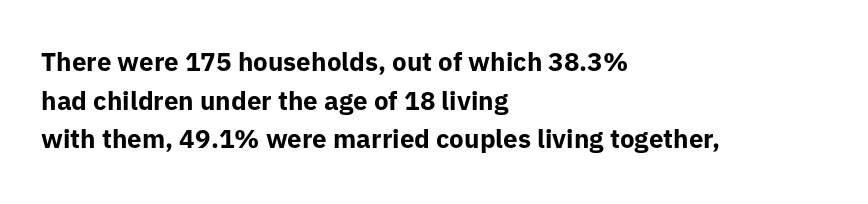
Q: Is the text bold? A: Yes.
Q: Is the text italic (slanted)? A: No, it is upright.
Q: Is the text underlined? A: No.
Q: How is the paragraph aligned? A: Left-aligned.
Q: Is the spacing between letters normal or unusually wide? A: Normal.
Q: Is the spacing between lines tight, normal or loose? A: Normal.
